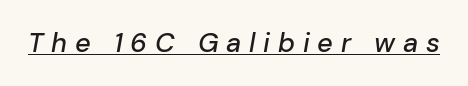
Q: Is the text italic (slanted)? A: Yes, it leans right by about 10 degrees.
Q: Is the text underlined? A: Yes.
Q: Is the spacing between letters normal or unusually wide? A: Unusually wide.
